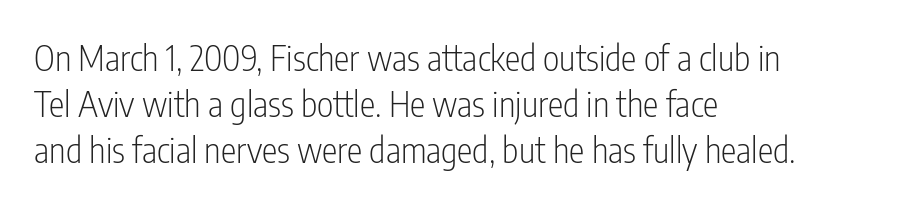
Q: Is the text bold? A: No.
Q: Is the text italic (slanted)? A: No, it is upright.
Q: Is the typeface a serif or a sans-serif typeface? A: Sans-serif.
Q: Is the text underlined? A: No.
Q: How is the paragraph aligned? A: Left-aligned.
Q: Is the spacing between letters normal or unusually wide? A: Normal.
Q: Is the spacing between lines tight, normal or loose? A: Normal.
Q: Width (condensed, normal, or wide)? A: Condensed.
Q: Stroke contrast? A: Low.
Q: x-height? A: Medium.
Q: Monospaced? A: No.
